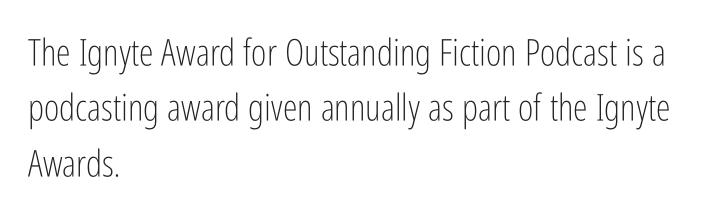
Q: Is the text bold? A: No.
Q: Is the text italic (slanted)? A: No, it is upright.
Q: Is the typeface a serif or a sans-serif typeface? A: Sans-serif.
Q: Is the text underlined? A: No.
Q: How is the paragraph aligned? A: Left-aligned.
Q: Is the spacing between letters normal or unusually wide? A: Normal.
Q: Is the spacing between lines tight, normal or loose? A: Normal.
Q: Width (condensed, normal, or wide)? A: Condensed.
Q: Stroke contrast? A: Low.
Q: x-height? A: Medium.
Q: Monospaced? A: No.
